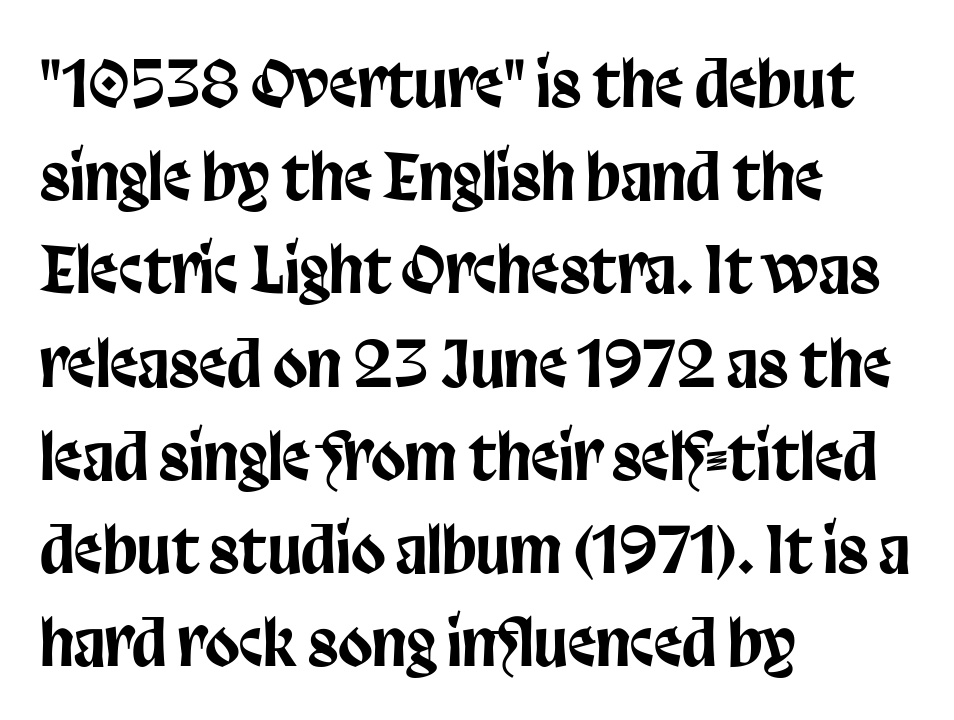
{"serif": "no", "italic": "no", "width": "condensed", "stroke_contrast": "low", "x_height": "large", "monospaced": "no", "underline": "no", "align": "left", "line_spacing": "normal", "line_spacing_ratio": 1.48, "letter_spacing": "normal", "letter_spacing_em": 0.0, "glyph_px": 63}
